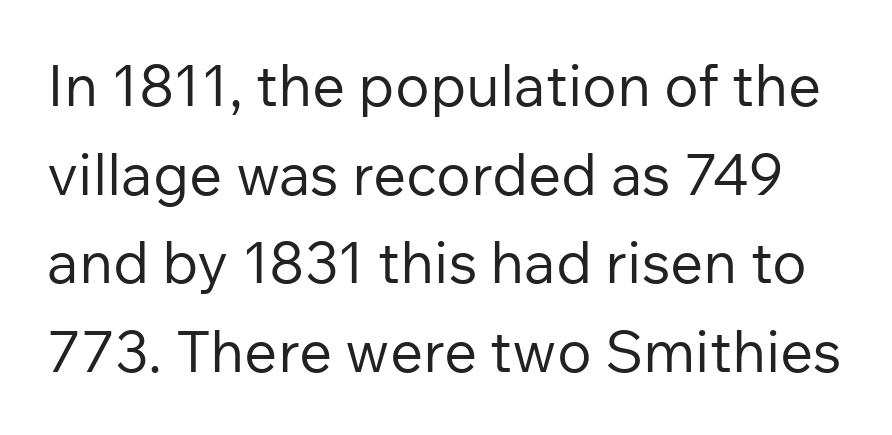
The image shows 58 px regular-weight sans-serif type, upright; set normal line spacing (1.53x), normal letter spacing, not underlined; low stroke contrast and a medium x-height.
